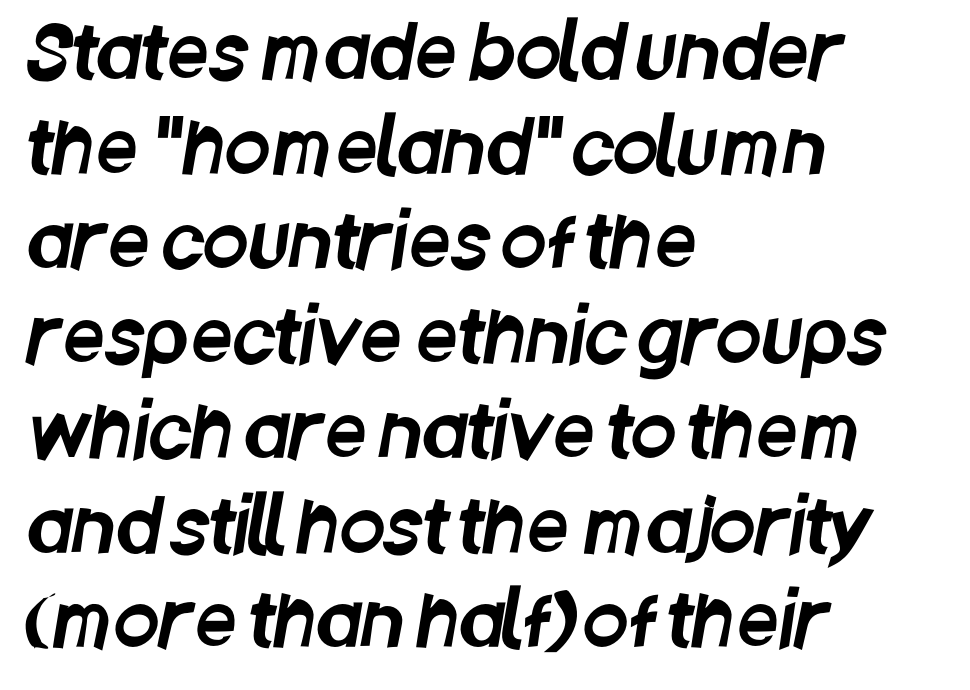
The image shows 74 px condensed sans-serif type; set left-aligned, normal line spacing (1.28x), normal letter spacing, not underlined; low stroke contrast and a large x-height.
